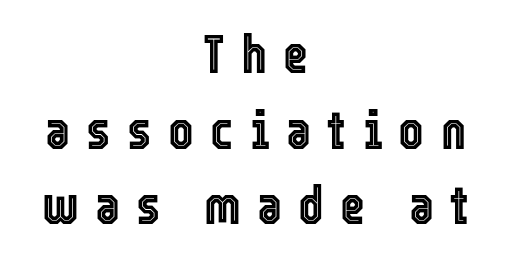
The image shows 54 px condensed type, upright; set centered, normal line spacing (1.4x), unusually wide letter spacing (+0.3 em), not underlined; a medium x-height.
